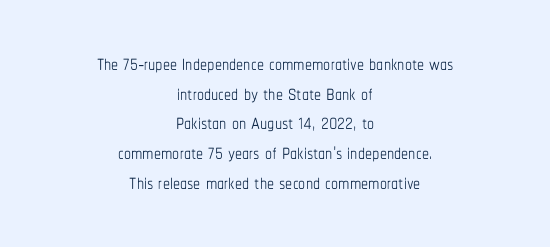
Q: Is the text bold? A: No.
Q: Is the text italic (slanted)? A: No, it is upright.
Q: Is the text underlined? A: No.
Q: How is the paragraph aligned? A: Centered.
Q: Is the spacing between letters normal or unusually wide? A: Normal.
Q: Is the spacing between lines tight, normal or loose? A: Tight.
Q: Width (condensed, normal, or wide)? A: Condensed.
Q: Stroke contrast? A: Low.
Q: x-height? A: Medium.
Q: Monospaced? A: No.
